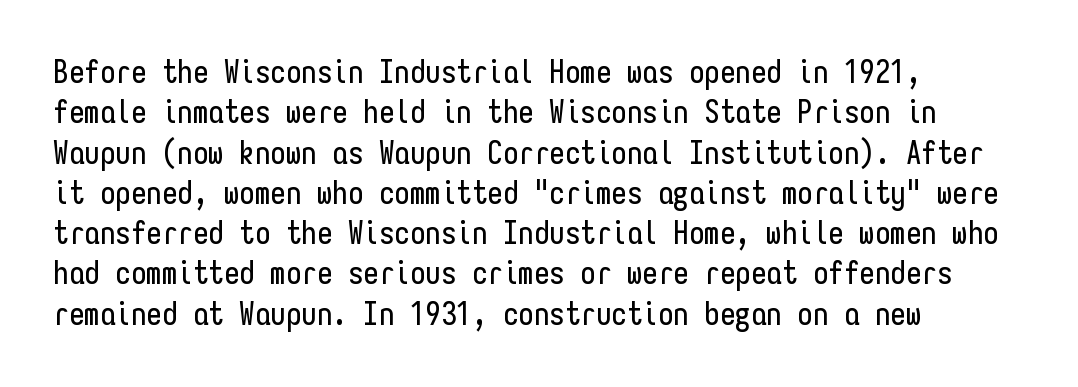
Every character here occupies the same horizontal width, giving the sample a typewriter-like rhythm. The axis of the letterforms is exactly vertical. Default kerning and tracking; the words read as compact shapes. The compositor pushed each line to the left boundary. The strip under each line holds only bare page.
